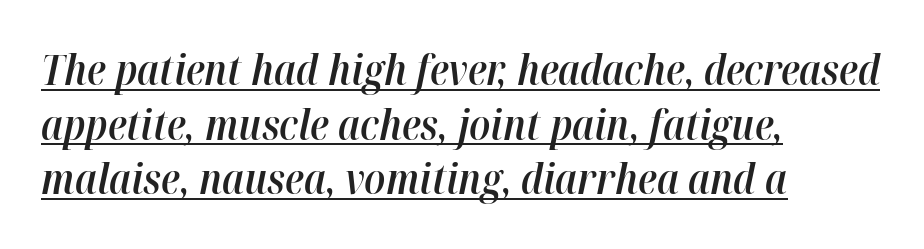
Italic: yes, the glyphs are oblique. Every row of glyphs begins at an identical x-position on the left. You can see a thin bar hugging the bottom of the glyphs. Moderately thickened strokes mark this as semibold type. Notice how descenders clear the ascenders below comfortably — that's standard leading. Here the designer chose a conventional face with non-uniform glyph widths.
